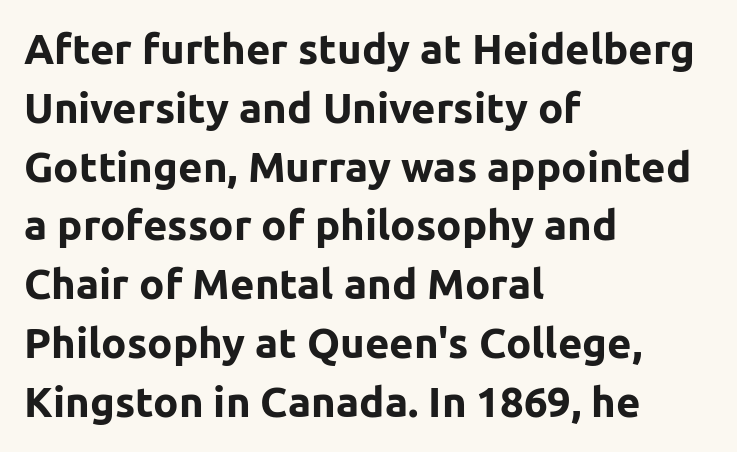
The image shows 42 px bold sans-serif type, upright; set left-aligned, normal line spacing (1.4x), normal letter spacing, not underlined; low stroke contrast and a medium x-height.
